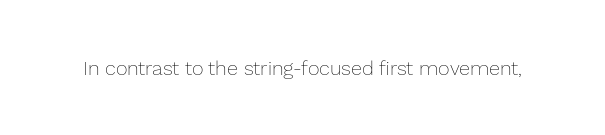
Posture: upright roman. Short note: letters normally spaced. The weight would be labelled regular, book, light, or lighter still. Lines of text with bare space underneath.
